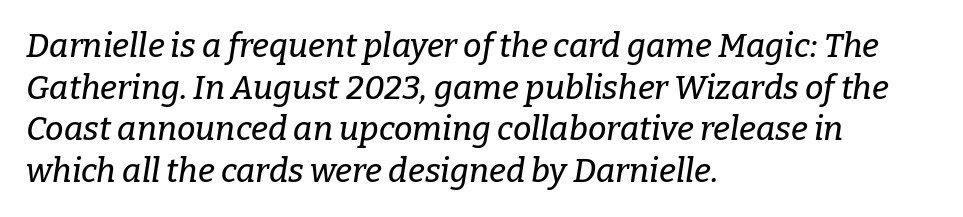
A typesetter would call this proportional, since set widths differ per character. The rag falls on the right side of this text block. In terms of letterform style, serifs are clearly present. Only glyphs here, with clear space below each row. Slanted lettering throughout. The rendering uses a moderate line-height, typical for paragraphs.
